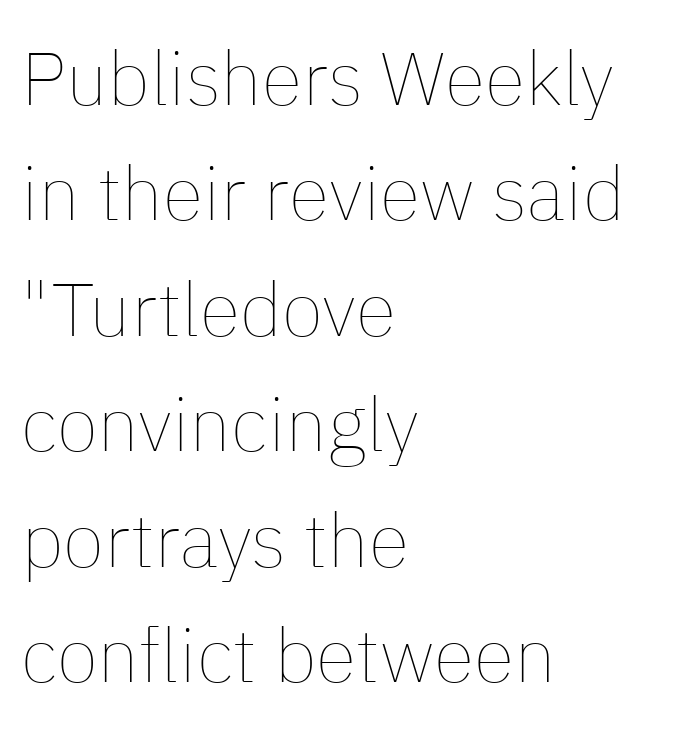
Q: Is the text bold? A: No.
Q: Is the text italic (slanted)? A: No, it is upright.
Q: Is the text underlined? A: No.
Q: How is the paragraph aligned? A: Left-aligned.
Q: Is the spacing between letters normal or unusually wide? A: Normal.
Q: Is the spacing between lines tight, normal or loose? A: Normal.
Q: Width (condensed, normal, or wide)? A: Normal.
Q: Stroke contrast? A: Low.
Q: x-height? A: Medium.
Q: Monospaced? A: No.
